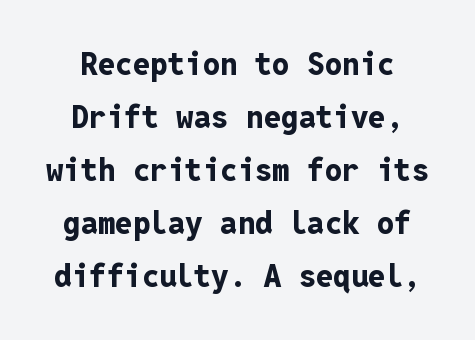
Letterform terminals end flat and unadorned throughout the passage. Check under the words: just untouched page. Ordinary non-slanted type is in use. Default kerning and tracking; the words read as compact shapes. Does the weight exceed regular? Yes, all the way to bold. Monospaced: the letters line up in strict vertical columns.
